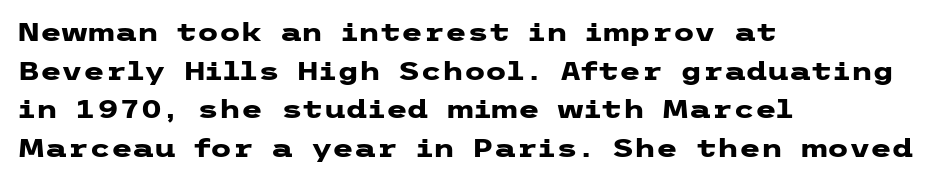
Q: Is the text bold? A: Yes.
Q: Is the text italic (slanted)? A: No, it is upright.
Q: Is the text underlined? A: No.
Q: How is the paragraph aligned? A: Left-aligned.
Q: Is the spacing between letters normal or unusually wide? A: Normal.
Q: Is the spacing between lines tight, normal or loose? A: Normal.
